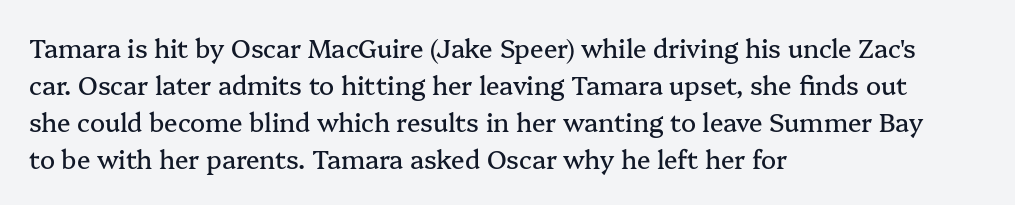
The image shows 25 px text type, upright; set left-aligned, normal line spacing (1.48x), normal letter spacing, not underlined.
